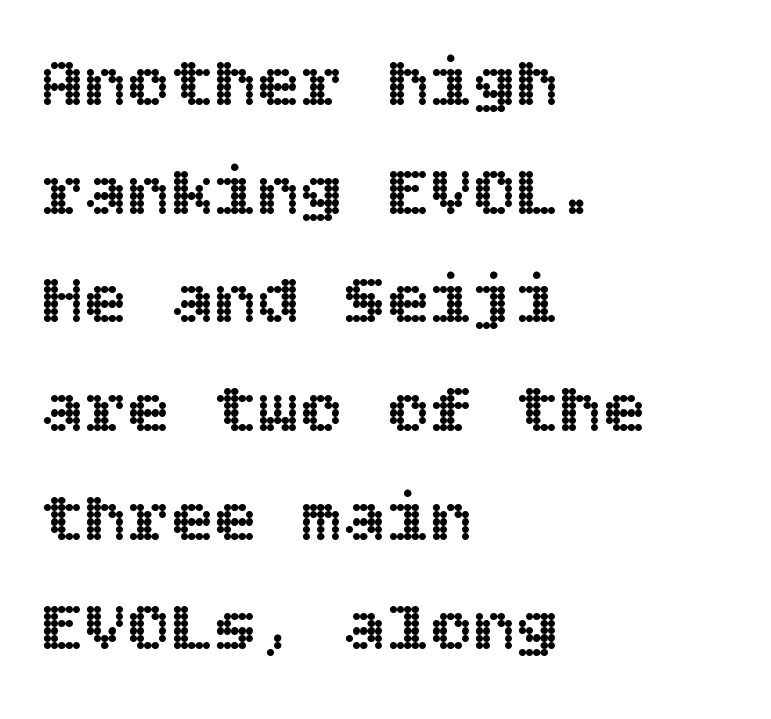
Type without underlining. Each word holds together tightly as a unit, with standard inter-letter gaps. Where is the straight margin? On the left. Each new line begins a customary step beneath the previous one. Every stem runs plumb, perpendicular to the baseline.
